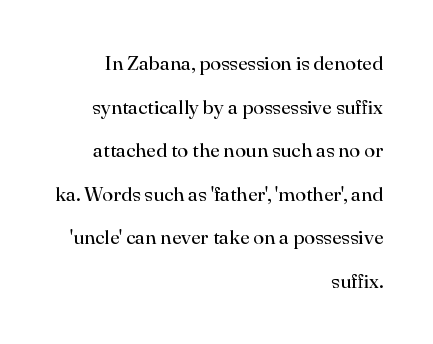
{"italic": "no", "bold": "no", "underline": "no", "align": "right", "line_spacing": "loose", "line_spacing_ratio": 2.18, "letter_spacing": "normal", "letter_spacing_em": 0.0, "glyph_px": 20}
